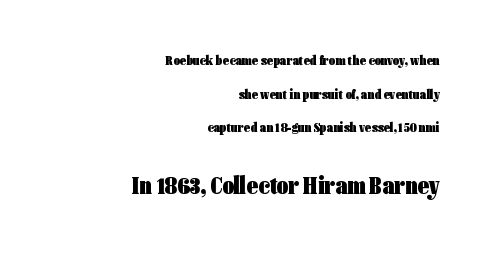
Compared with a flush-left layout, this one pins lines to the opposite, right side. Posture: upright roman. The sample has been set heavy, in full bold. Note: smaller setting up top, larger setting below. Quick note: interline space is abundant. A bare baseline throughout the passage.
